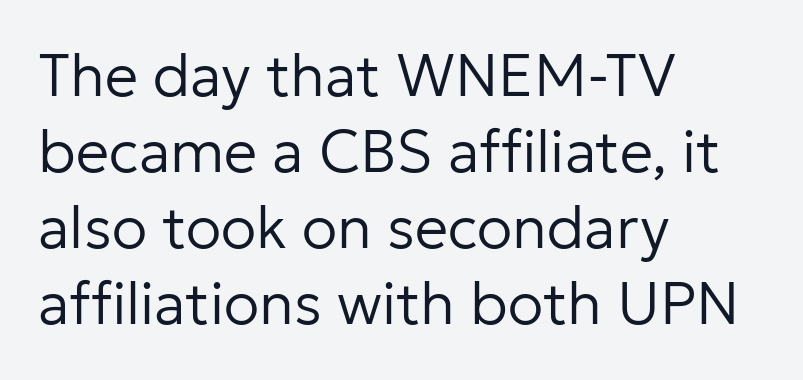
The image shows 59 px regular-weight sans-serif type, upright; set left-aligned, normal line spacing (1.29x), normal letter spacing, not underlined; low stroke contrast and a medium x-height.
